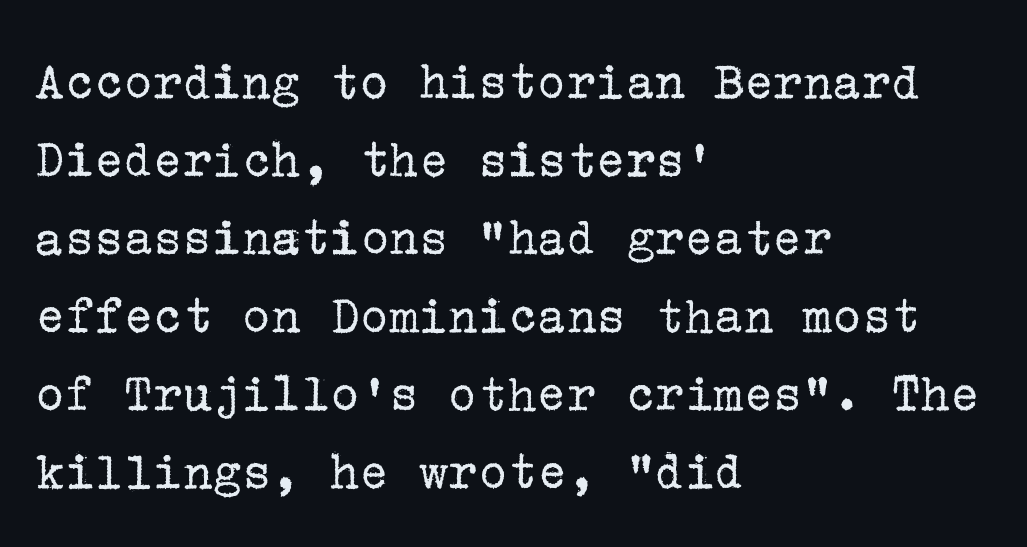
Q: Is the text bold? A: No.
Q: Is the text italic (slanted)? A: No, it is upright.
Q: Is the typeface a serif or a sans-serif typeface? A: Serif.
Q: Is the text underlined? A: No.
Q: How is the paragraph aligned? A: Left-aligned.
Q: Is the spacing between letters normal or unusually wide? A: Normal.
Q: Is the spacing between lines tight, normal or loose? A: Normal.
Q: Width (condensed, normal, or wide)? A: Normal.
Q: Stroke contrast? A: Low.
Q: x-height? A: Medium.
